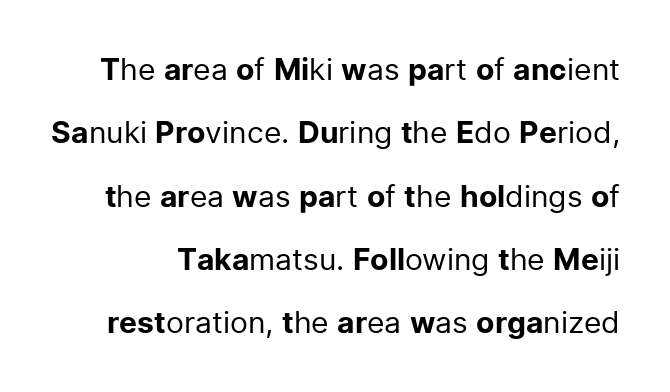
The image shows 30 px regular-weight sans-serif type, upright; set loose line spacing (2.11x), normal letter spacing, not underlined; low stroke contrast and a medium x-height.
